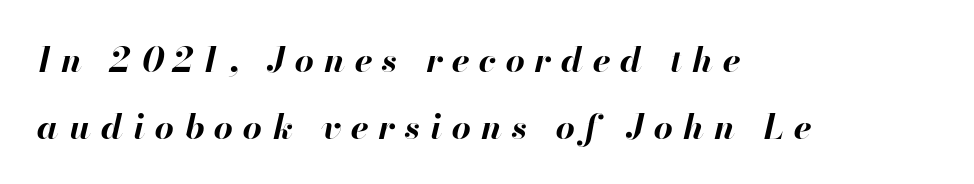
A typesetter would mark this as italic. There is plenty of visible air inserted between adjacent glyphs. The passage shown is typed in a proportional face where columns would drift. Pretty heavy lettering here — definitely bold. The lines in this sample share a left origin and differ only in where they stop. Beneath every word, the page is bare.
